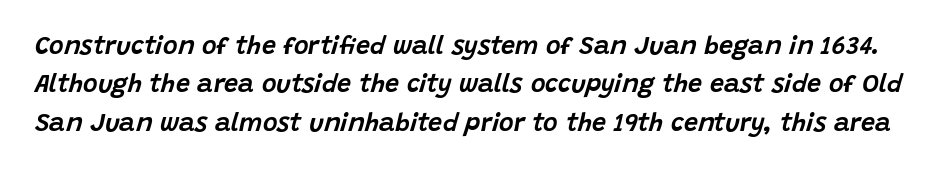
The space directly below the letters is spotless. It's the slanting kind of type. Default kerning and tracking; the words read as compact shapes. A typesetter would call this leading conventional body-copy spacing.
